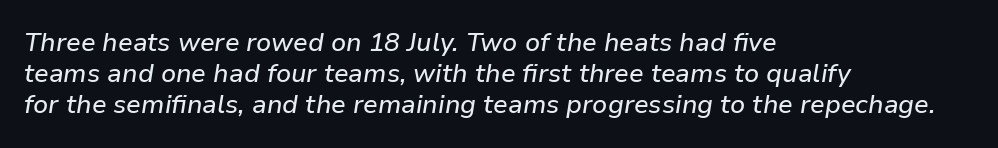
The lines are quadded left. Designer's note — italics engaged. This rendering features lettering with no underline. The letters sit at their default tracking, neither squeezed nor spread.
